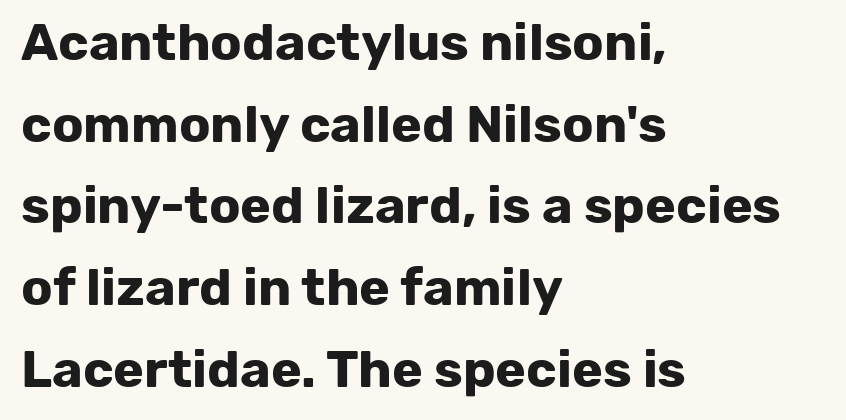
The image shows 52 px bold sans-serif type, upright; set left-aligned, normal line spacing (1.57x), normal letter spacing, not underlined; low stroke contrast and a medium x-height.
